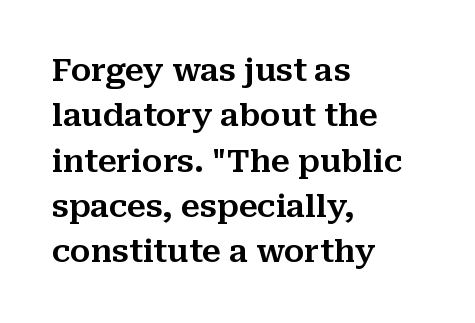
The image shows 31 px serif type, upright; set left-aligned, normal line spacing (1.46x), normal letter spacing, not underlined; medium stroke contrast and a medium x-height.
